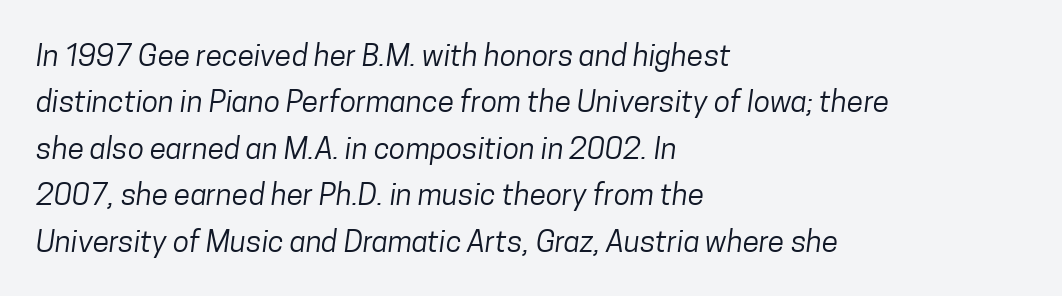
Q: Is the text bold? A: No.
Q: Is the typeface a serif or a sans-serif typeface? A: Sans-serif.
Q: Is the text underlined? A: No.
Q: How is the paragraph aligned? A: Left-aligned.
Q: Is the spacing between letters normal or unusually wide? A: Normal.
Q: Is the spacing between lines tight, normal or loose? A: Normal.
Q: Width (condensed, normal, or wide)? A: Condensed.
Q: Stroke contrast? A: Low.
Q: x-height? A: Medium.
Q: Monospaced? A: No.
